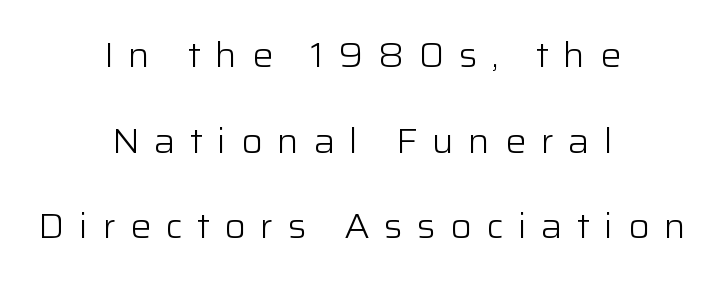
Q: Is the text bold? A: No.
Q: Is the text italic (slanted)? A: No, it is upright.
Q: Is the typeface a serif or a sans-serif typeface? A: Sans-serif.
Q: Is the text underlined? A: No.
Q: How is the paragraph aligned? A: Centered.
Q: Is the spacing between letters normal or unusually wide? A: Unusually wide.
Q: Is the spacing between lines tight, normal or loose? A: Loose.
Q: Width (condensed, normal, or wide)? A: Normal.
Q: Stroke contrast? A: Low.
Q: x-height? A: Medium.
Q: Monospaced? A: No.
